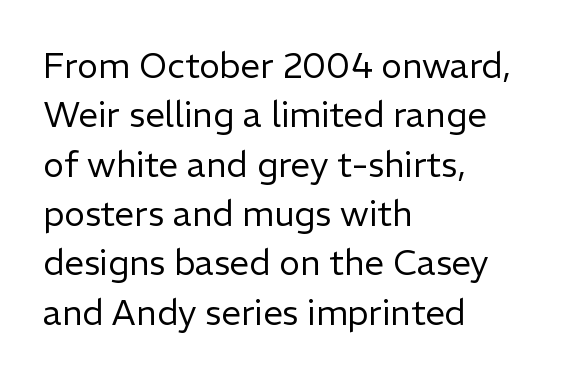
The image shows 35 px regular-weight sans-serif type, upright; set left-aligned, normal line spacing (1.41x), normal letter spacing, not underlined; low stroke contrast and a medium x-height.
